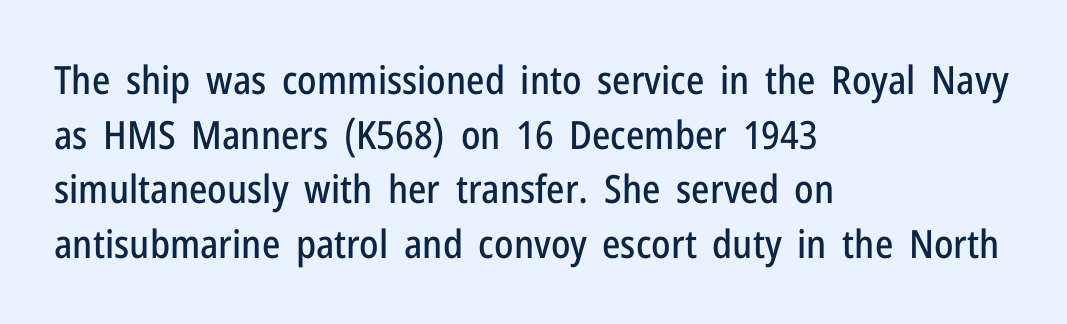
{"serif": "no", "italic": "no", "width": "condensed", "stroke_contrast": "low", "x_height": "medium", "monospaced": "no", "underline": "no", "align": "left", "line_spacing": "normal", "line_spacing_ratio": 1.4, "letter_spacing": "normal", "letter_spacing_em": 0.0, "glyph_px": 39}
